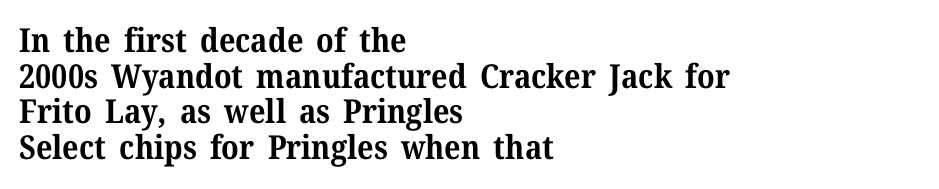
Designer's note — italics off, roman on. This sample has the flowing, uneven cadence of proportional lettering. To sum up the face: it has serifs. Heavy-handed strokes throughout: this text is bold. Each line starts at the same left margin while the right side varies. Glyph-to-glyph distance matches everyday printed text.
